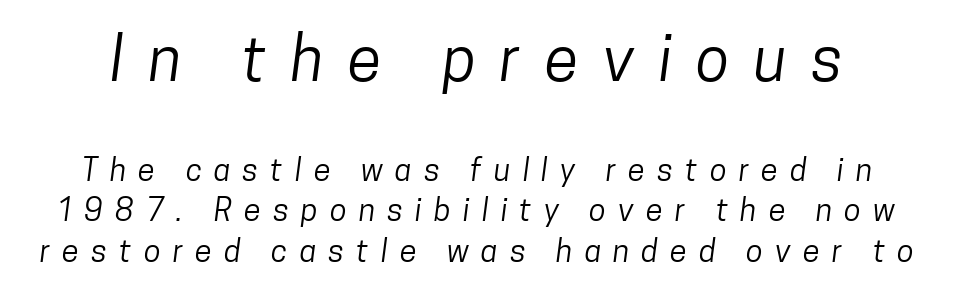
{"serif": "no", "bold": "no", "weight": "regular", "width": "condensed", "stroke_contrast": "low", "x_height": "medium", "monospaced": "no", "underline": "no", "line_spacing": "normal", "line_spacing_ratio": 1.31, "letter_spacing": "wide", "letter_spacing_em": 0.39, "larger_block": "first", "size_ratio": 2.0, "glyph_px": 62}
